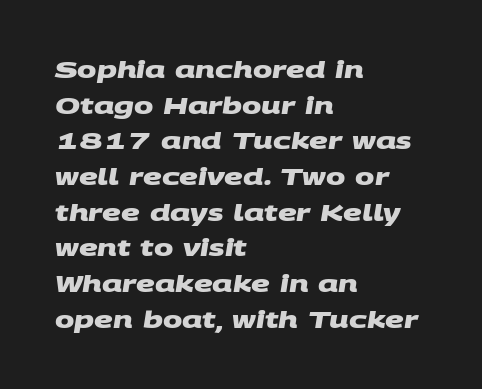
The image shows 23 px bold type; set left-aligned, normal line spacing (1.55x), normal letter spacing, not underlined.
